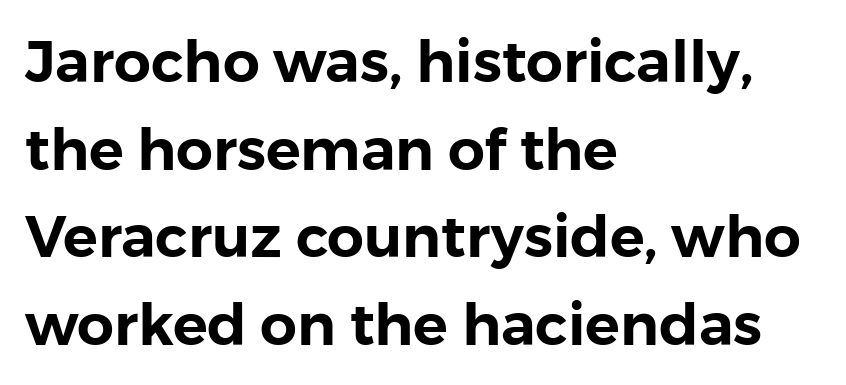
Q: Is the text italic (slanted)? A: No, it is upright.
Q: Is the typeface a serif or a sans-serif typeface? A: Sans-serif.
Q: Is the text underlined? A: No.
Q: How is the paragraph aligned? A: Left-aligned.
Q: Is the spacing between letters normal or unusually wide? A: Normal.
Q: Is the spacing between lines tight, normal or loose? A: Normal.
Q: Width (condensed, normal, or wide)? A: Normal.
Q: x-height? A: Medium.
Q: Monospaced? A: No.
